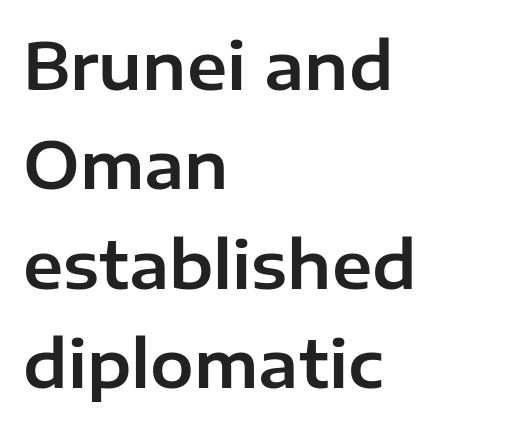
{"serif": "no", "italic": "no", "width": "normal", "stroke_contrast": "low", "x_height": "medium", "monospaced": "no", "underline": "no", "align": "left", "line_spacing": "normal", "line_spacing_ratio": 1.53, "letter_spacing": "normal", "letter_spacing_em": 0.0, "glyph_px": 65}
